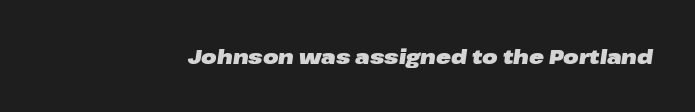
{"italic": "yes", "lean": "right", "slant_degrees": 8, "bold": "yes", "underline": "no", "letter_spacing": "normal", "letter_spacing_em": 0.0, "glyph_px": 20}
